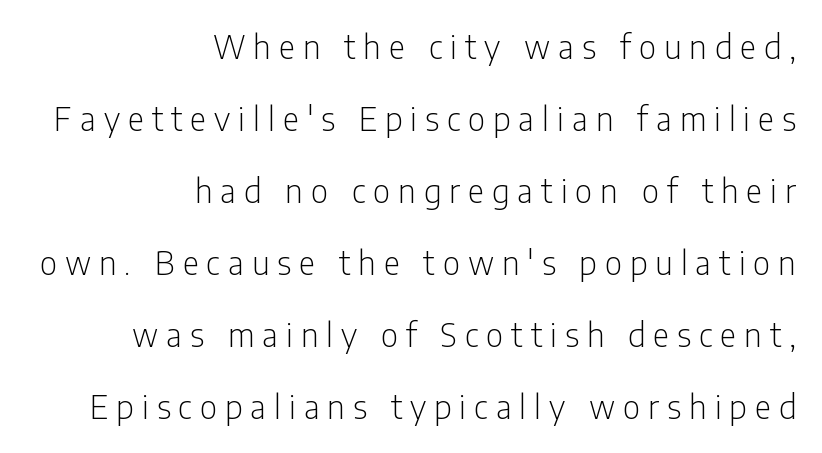
Leading is clearly above the norm, producing a sparse column. Is the stroke heavy? The answer is a plain regular-or-lighter. Is the block centered? No — it sits flush against the right margin. Here the designer chose a conventional face with non-uniform glyph widths. Words float on clear page, feet unadorned.
